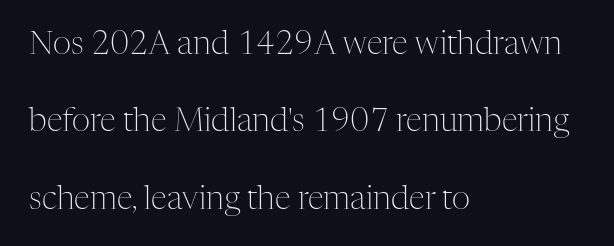
A student would call this left alignment; a typographer would say flush left, rag right. Glyph-to-glyph distance matches everyday printed text. Does the type have serifs? Yes, each stem ends in a small foot. Unbolded letterforms with no extra heft.
